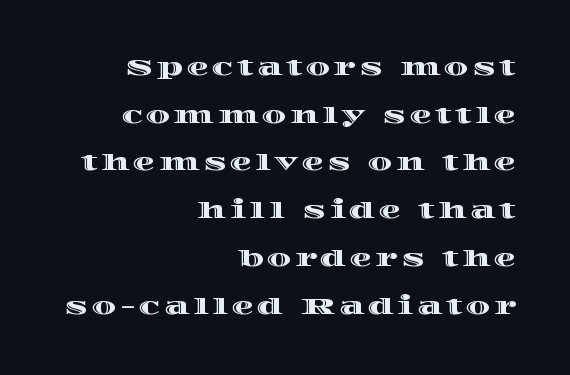
The image shows 22 px text type, upright; set right-aligned, loose line spacing (2.17x), not underlined.
